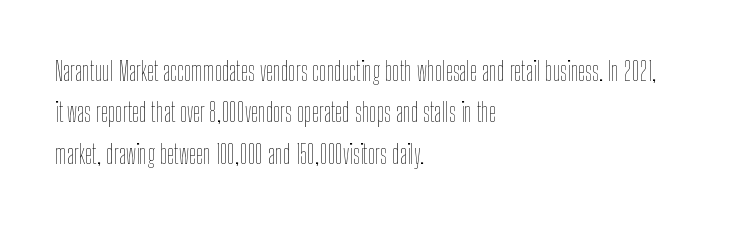
Q: Is the text bold? A: No.
Q: Is the text italic (slanted)? A: No, it is upright.
Q: Is the text underlined? A: No.
Q: How is the paragraph aligned? A: Left-aligned.
Q: Is the spacing between letters normal or unusually wide? A: Normal.
Q: Is the spacing between lines tight, normal or loose? A: Normal.
